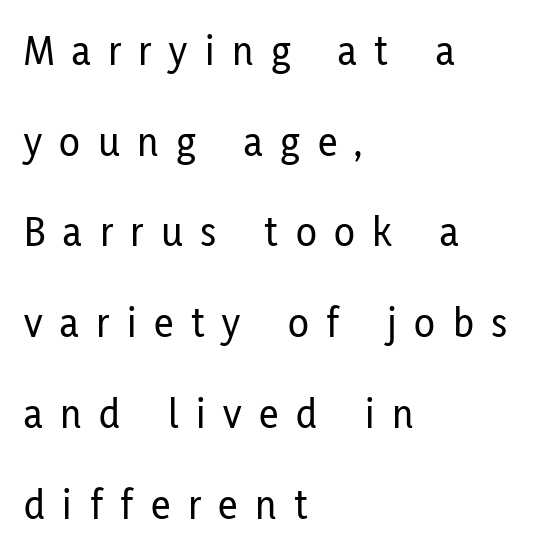
The image shows 43 px condensed sans-serif type, upright; set left-aligned, loose line spacing (2.11x), unusually wide letter spacing (+0.41 em), not underlined; low stroke contrast and a medium x-height.
